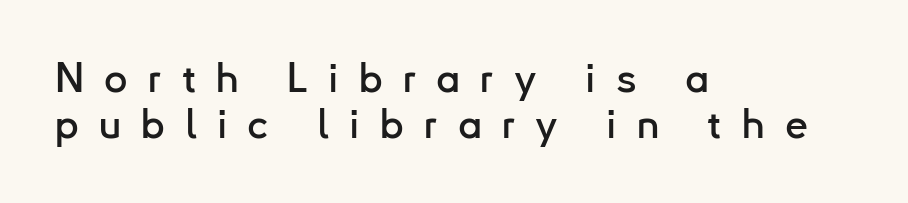
The image shows 41 px sans-serif type, upright; set left-aligned, tight line spacing (1.12x), unusually wide letter spacing (+0.49 em), not underlined; low stroke contrast and a small x-height.
